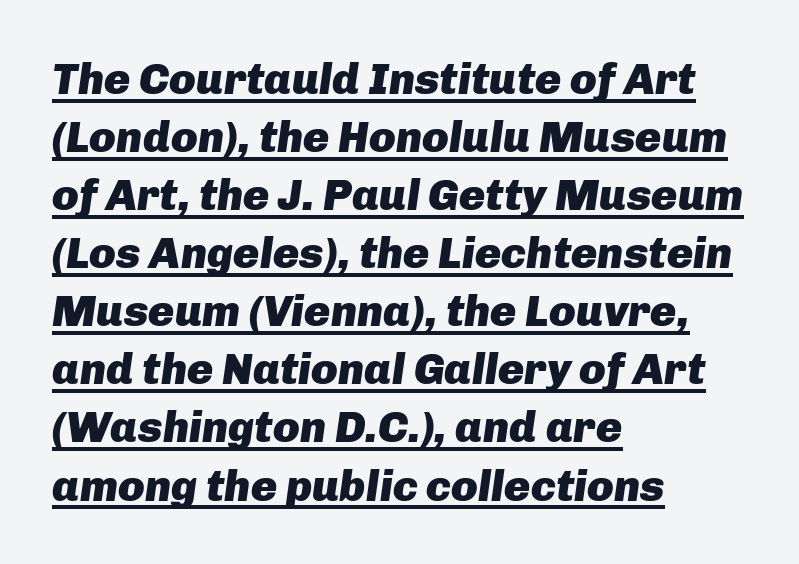
Rows of type keep a routine distance in the vertical direction. If you drew a line through each stem, it would be angled. Short and long lines alike share a common starting point at left. This sample carries an underscore along the baseline area.
